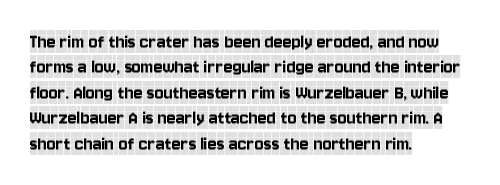
The image shows 21 px text type, upright; set left-aligned, line spacing 1.21x, normal letter spacing, not underlined.
